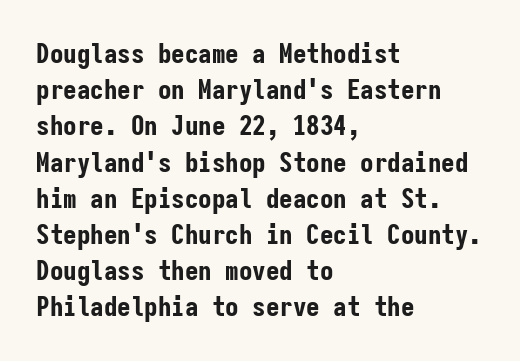
{"italic": "no", "bold": "yes", "underline": "no", "align": "left", "line_spacing": "normal", "line_spacing_ratio": 1.34, "letter_spacing": "normal", "letter_spacing_em": 0.0, "glyph_px": 27}
